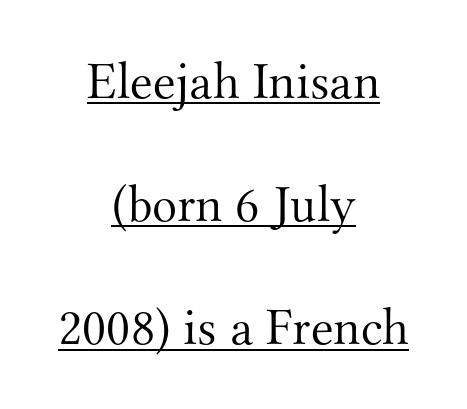
Horizontal bands of white between lines are thick stripes. Quick note: underline on. Every stem runs plumb, perpendicular to the baseline. Compared with a typical body face, this is equally light or lighter still. Reading down the block, each line starts at a different indent, mirrored at its end.
